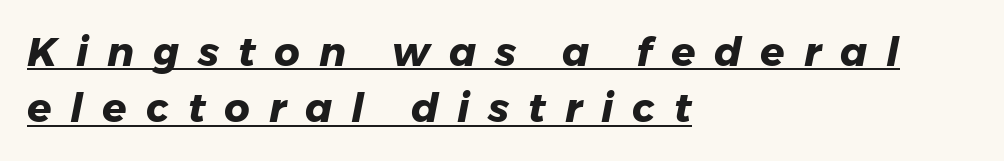
Compared with a centered layout, this one pins lines to the left instead. A typesetter would call this leading conventional body-copy spacing. Emphasis-style slanted type is in use. Typesetter's note: full bold, strokes at maximum text heaviness. A continuous stroke trails under the words, as in a hyperlink. The line texture is sparse and dotted thanks to wide tracking.
